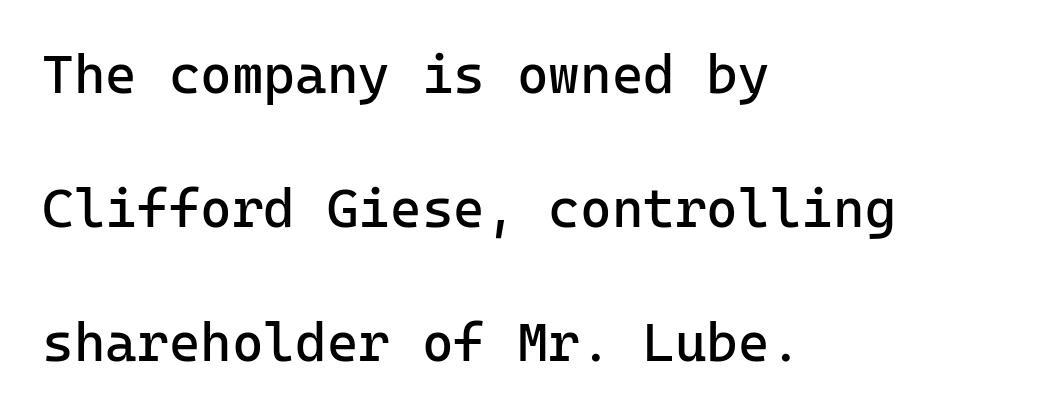
Which margin do the lines hug? The left one — the right edge is uneven. The rendering uses a large line-height, opening up the rows. Underlining? Definitely not there. Does the lettering tilt? It doesn't — this is upright. The strokes carry an ordinary text weight at most. Each letter, wide or thin by design, is forced into the same width here.
